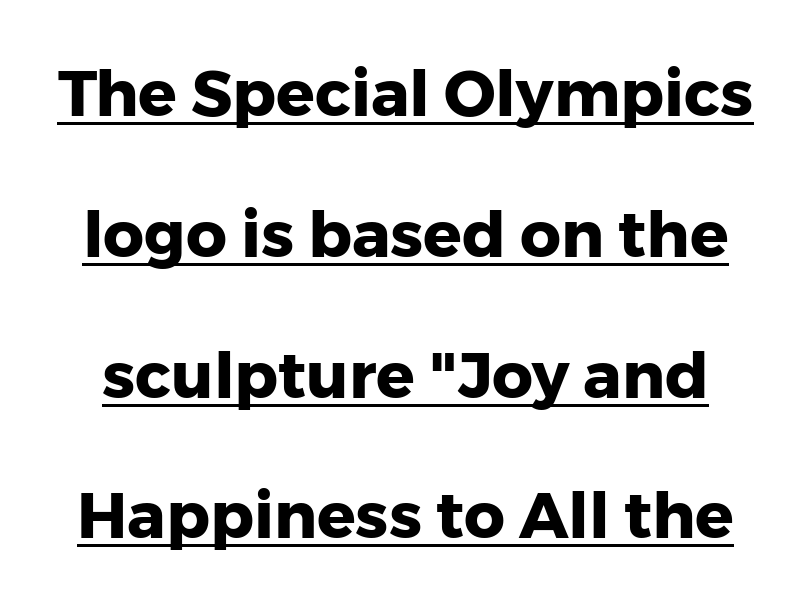
Q: Is the text bold? A: Yes.
Q: Is the text italic (slanted)? A: No, it is upright.
Q: Is the typeface a serif or a sans-serif typeface? A: Sans-serif.
Q: Is the text underlined? A: Yes.
Q: Is the spacing between letters normal or unusually wide? A: Normal.
Q: Is the spacing between lines tight, normal or loose? A: Loose.
Q: Width (condensed, normal, or wide)? A: Normal.
Q: Stroke contrast? A: Low.
Q: x-height? A: Medium.
Q: Monospaced? A: No.
